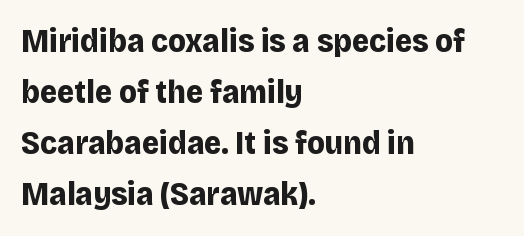
The image shows 33 px bold sans-serif type, upright; set left-aligned, normal line spacing (1.55x), normal letter spacing, not underlined; low stroke contrast and a large x-height.
